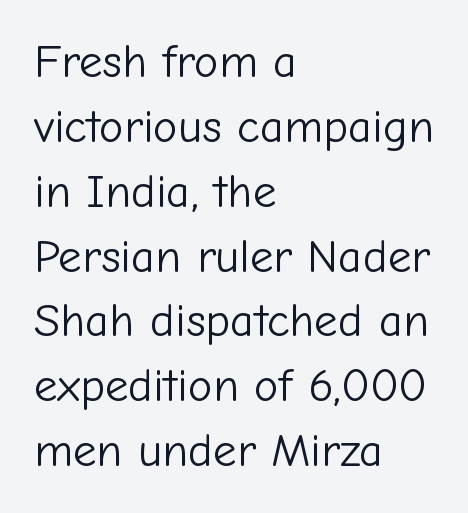
Q: Is the text bold? A: No.
Q: Is the text italic (slanted)? A: No, it is upright.
Q: Is the typeface a serif or a sans-serif typeface? A: Sans-serif.
Q: Is the text underlined? A: No.
Q: How is the paragraph aligned? A: Left-aligned.
Q: Is the spacing between letters normal or unusually wide? A: Normal.
Q: Is the spacing between lines tight, normal or loose? A: Normal.
Q: Width (condensed, normal, or wide)? A: Normal.
Q: Stroke contrast? A: Low.
Q: x-height? A: Medium.
Q: Monospaced? A: No.
